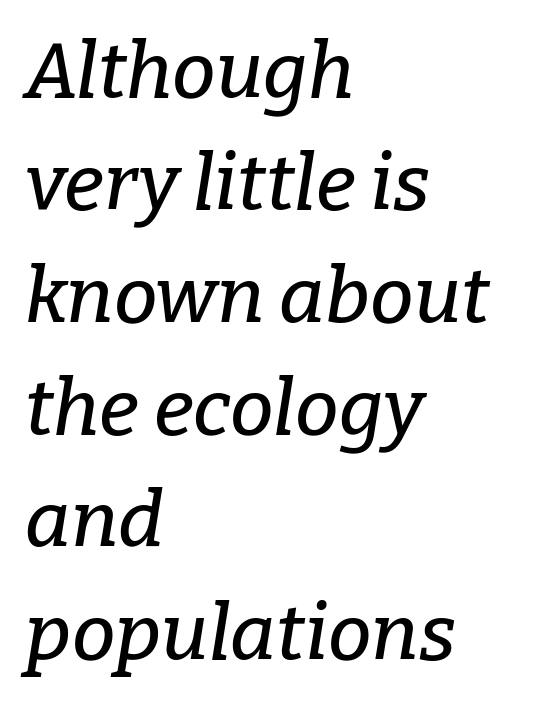
Old-style or modern, the face here clearly has serifs. The passage shown leans; its letterforms are oblique. Each new line begins a customary step beneath the previous one. These lines are rendered in a variable-pitch font.
